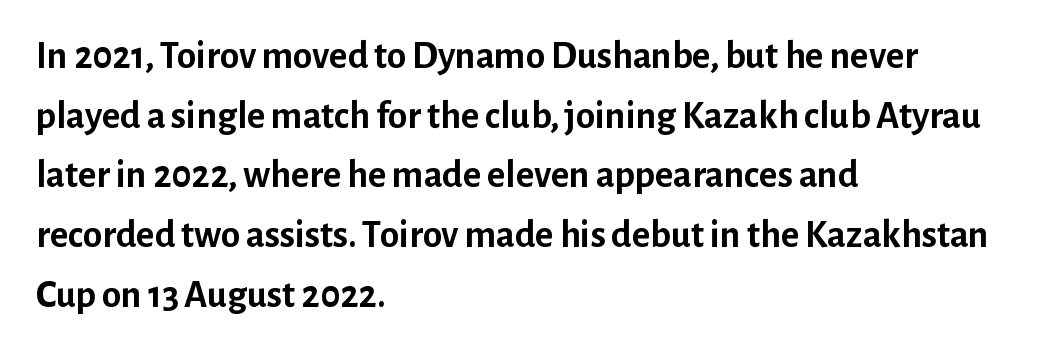
Observe the ordinary spacing: letters are neighbours, not strangers. Each glyph is drawn with heavy, bold strokes. One glance says typical: line gaps are just what's usual. The axis of the letterforms is exactly vertical.
